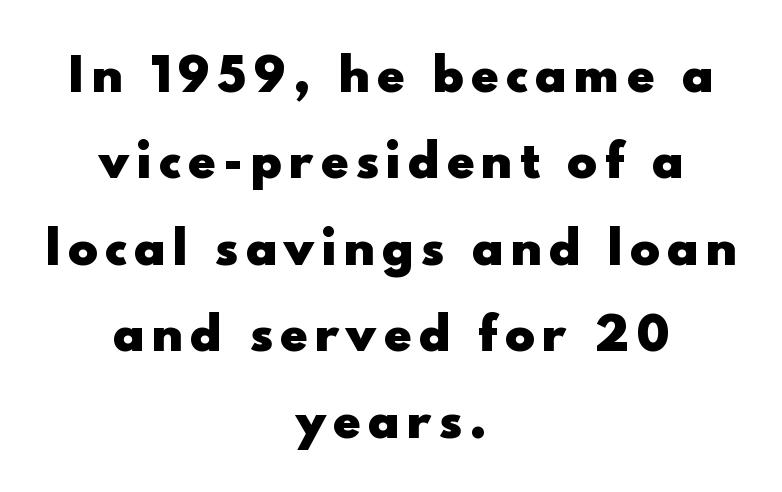
{"serif": "no", "italic": "no", "bold": "yes", "weight": "heavy", "width": "normal", "x_height": "small", "monospaced": "no", "underline": "no", "align": "center", "line_spacing": "loose", "line_spacing_ratio": 1.92, "glyph_px": 45}
